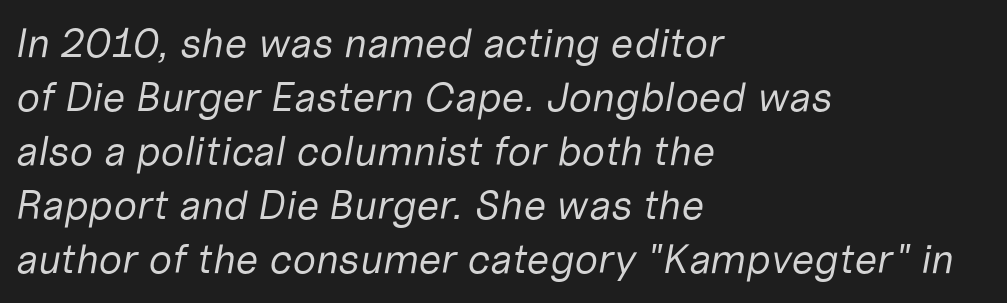
{"italic": "yes", "lean": "right", "slant_degrees": 10, "bold": "no", "weight": "regular", "width": "normal", "stroke_contrast": "low", "x_height": "medium", "monospaced": "no", "underline": "no", "align": "left", "line_spacing": "normal", "line_spacing_ratio": 1.32, "letter_spacing": "normal", "letter_spacing_em": 0.0, "glyph_px": 41}
